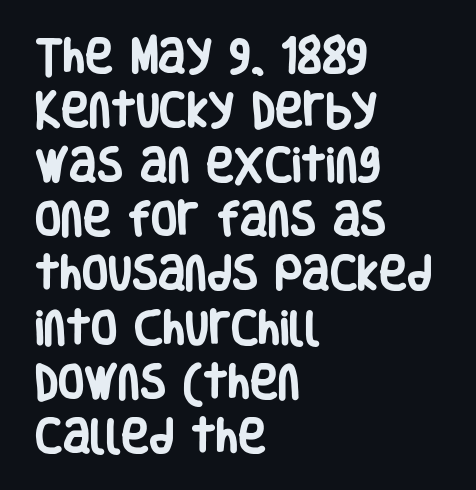
The image shows 38 px heavy, condensed sans-serif type, upright; set left-aligned, normal line spacing (1.43x), normal letter spacing, not underlined; low stroke contrast and a large x-height.
